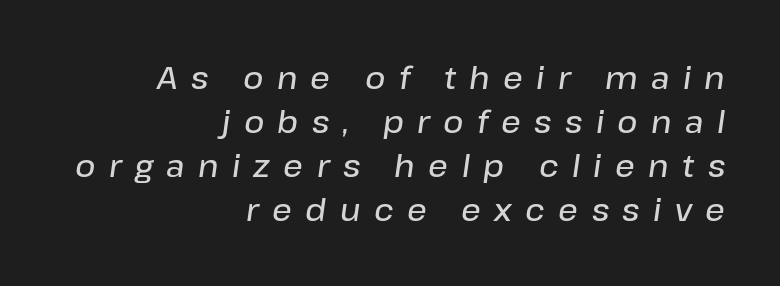
The image shows 31 px semibold type, italic (leaning right); set right-aligned, normal line spacing (1.42x), unusually wide letter spacing (+0.43 em), not underlined; low stroke contrast and a medium x-height.
